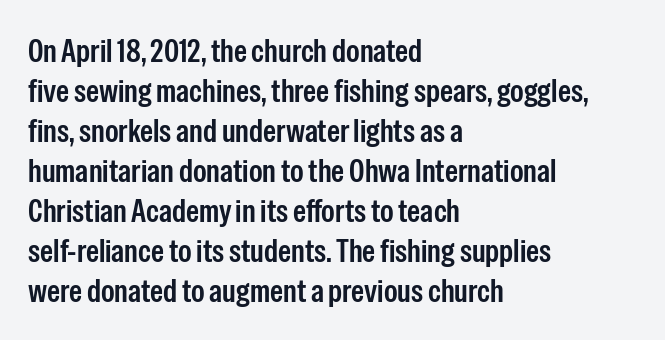
The image shows 33 px semibold, condensed sans-serif type, upright; set left-aligned, line spacing 1.21x, normal letter spacing, not underlined; low stroke contrast and a medium x-height.
